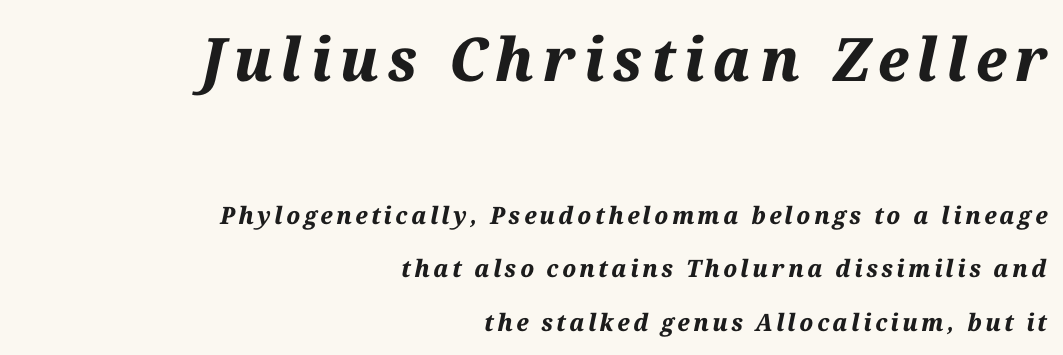
{"italic": "yes", "lean": "right", "slant_degrees": 12, "bold": "yes", "weight": "bold", "width": "normal", "stroke_contrast": "medium", "x_height": "medium", "monospaced": "no", "underline": "no", "align": "right", "line_spacing": "loose", "line_spacing_ratio": 2.23, "larger_block": "first", "size_ratio": 2.5, "glyph_px": 60}
